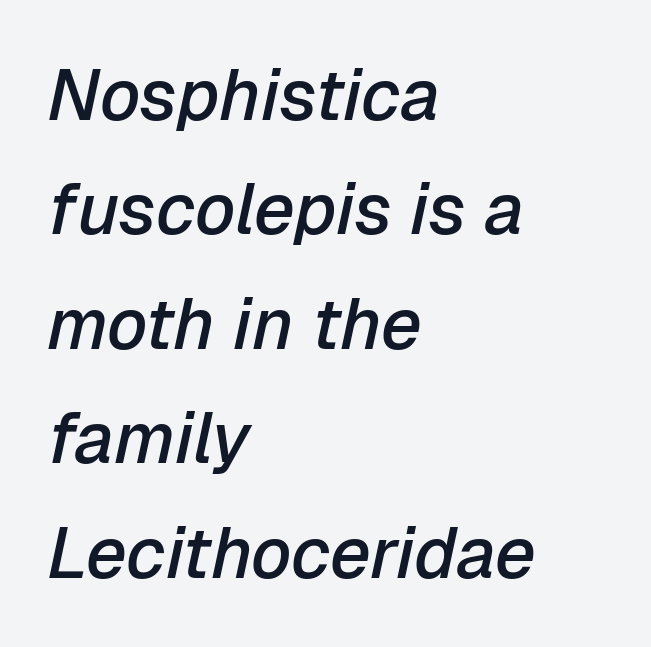
The axis of the letterforms is tilted away from vertical. These lines sit exactly where default settings would place them. The strip under each line holds only bare page. Here the glyphs are tracked normally, forming tight word shapes.
